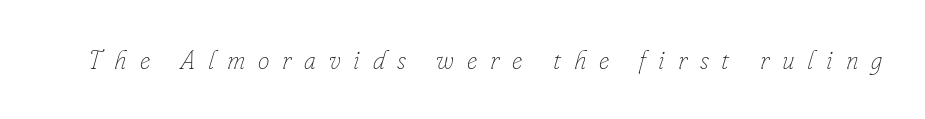
The image shows 26 px text type, italic (leaning right); set unusually wide letter spacing (+0.49 em), not underlined.
